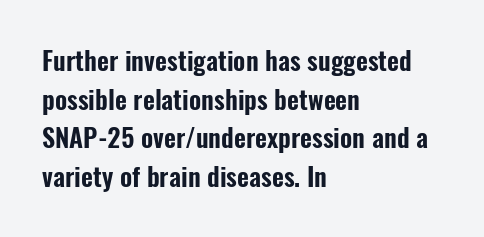
If you measured baseline to baseline, you'd find a middling distance. The line texture is even and compact thanks to regular tracking. Descender tails drop into unmarked territory. Posture: upright roman. Horizontally, the lines are justified to the leading edge only.
